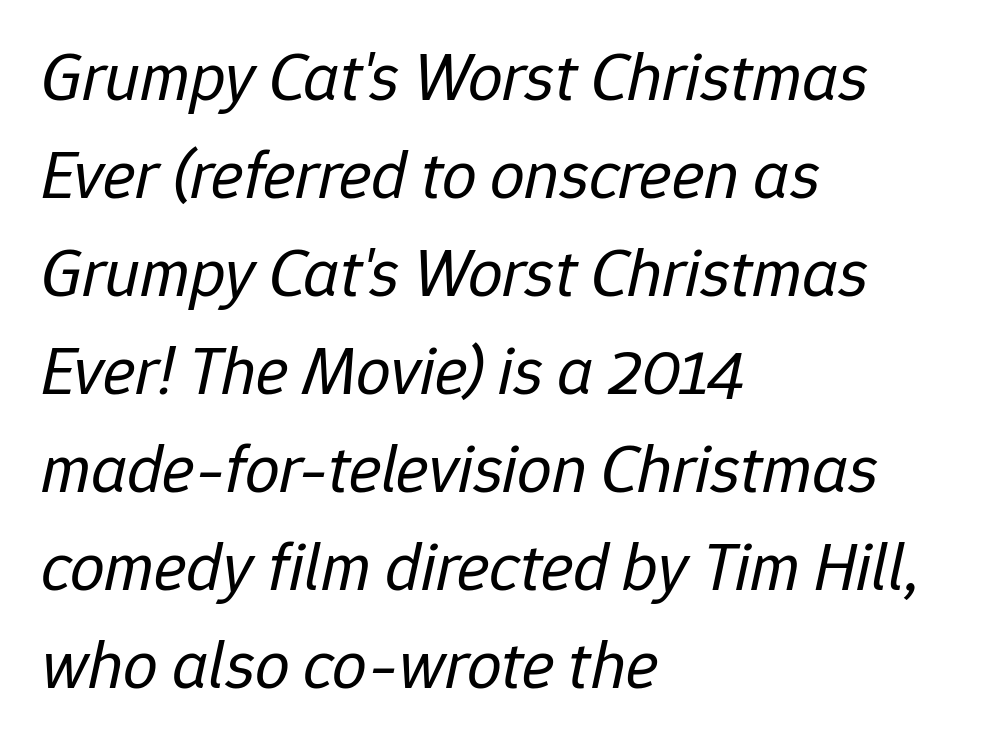
The image shows 69 px regular-weight type, italic (leaning right); set left-aligned, normal line spacing (1.42x), normal letter spacing, not underlined; low stroke contrast and a medium x-height.
